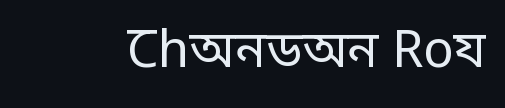
{"serif": "no", "italic": "no", "bold": "no", "weight": "regular", "width": "condensed", "stroke_contrast": "low", "monospaced": "no", "underline": "no", "letter_spacing": "normal", "letter_spacing_em": 0.0, "glyph_px": 51}
